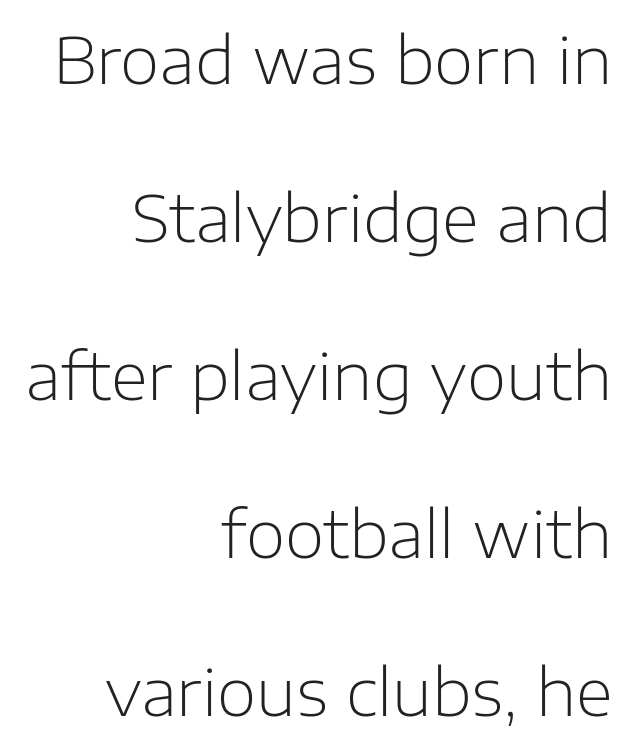
Widely set lines give the paragraph a tall, airy silhouette. Tall strokes in this sample are plumb rather than angled. Does the type have serifs? No, each stem ends abruptly. The space directly below the letters is spotless.
